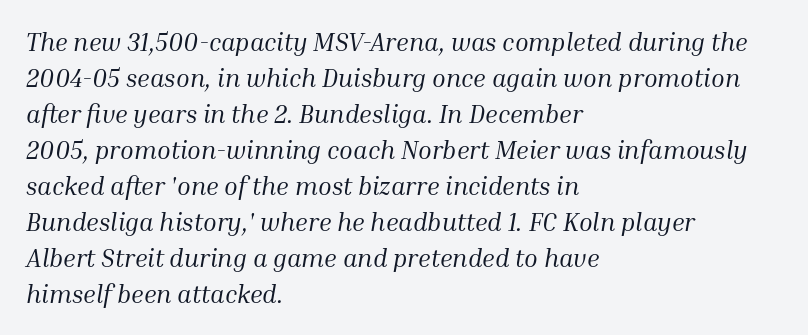
{"italic": "yes", "lean": "right", "slant_degrees": 10, "bold": "no", "underline": "no", "align": "left", "line_spacing": "normal", "line_spacing_ratio": 1.44, "letter_spacing": "normal", "letter_spacing_em": 0.0, "glyph_px": 25}
